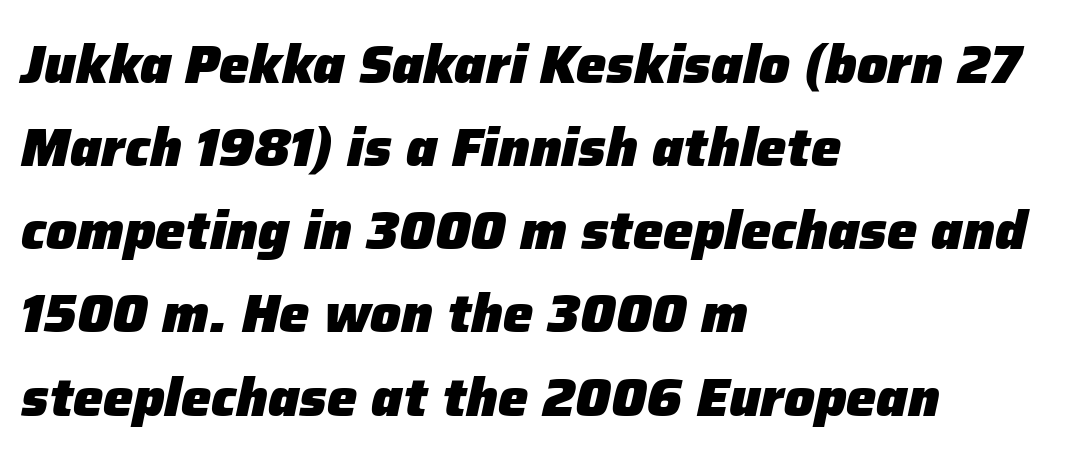
Q: Is the text bold? A: Yes.
Q: Is the text italic (slanted)? A: Yes, it leans right by about 12 degrees.
Q: Is the text underlined? A: No.
Q: How is the paragraph aligned? A: Left-aligned.
Q: Is the spacing between letters normal or unusually wide? A: Normal.
Q: Is the spacing between lines tight, normal or loose? A: Normal.
Q: Width (condensed, normal, or wide)? A: Normal.
Q: Stroke contrast? A: Low.
Q: x-height? A: Medium.
Q: Monospaced? A: No.
